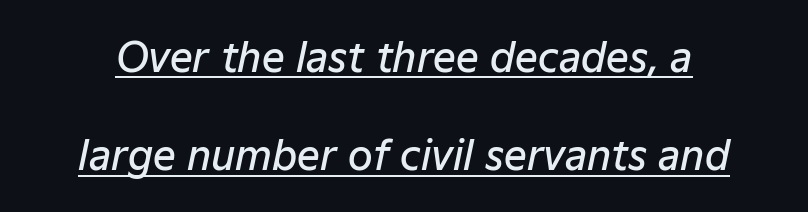
Q: Is the text bold? A: Semi-bold.
Q: Is the text italic (slanted)? A: Yes, it leans right by about 12 degrees.
Q: Is the text underlined? A: Yes.
Q: Is the spacing between letters normal or unusually wide? A: Normal.
Q: Is the spacing between lines tight, normal or loose? A: Loose.
Q: Width (condensed, normal, or wide)? A: Normal.
Q: Stroke contrast? A: Low.
Q: x-height? A: Medium.
Q: Monospaced? A: No.
